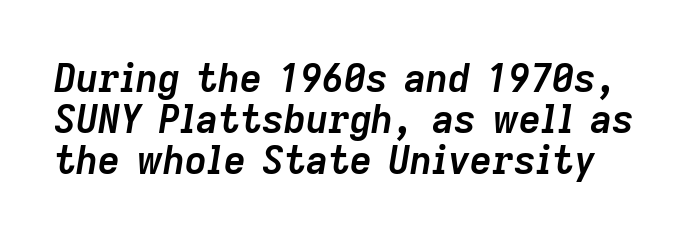
Q: Is the text bold? A: Yes.
Q: Is the text italic (slanted)? A: Yes, it leans right by about 9 degrees.
Q: Is the text underlined? A: No.
Q: Is the spacing between letters normal or unusually wide? A: Normal.
Q: Is the spacing between lines tight, normal or loose? A: Tight.
Q: Width (condensed, normal, or wide)? A: Normal.
Q: Stroke contrast? A: Low.
Q: x-height? A: Medium.
Q: Monospaced? A: No.
